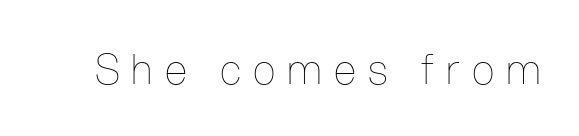
Q: Is the text bold? A: No.
Q: Is the text italic (slanted)? A: No, it is upright.
Q: Is the text underlined? A: No.
Q: Is the spacing between letters normal or unusually wide? A: Unusually wide.
Q: Width (condensed, normal, or wide)? A: Condensed.
Q: Stroke contrast? A: Low.
Q: x-height? A: Medium.
Q: Monospaced? A: No.
